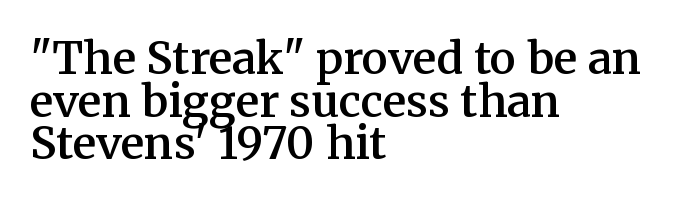
{"serif": "yes", "italic": "no", "bold": "semi", "weight": "semibold", "width": "normal", "stroke_contrast": "medium", "x_height": "medium", "monospaced": "no", "underline": "no", "align": "left", "line_spacing": "tight", "line_spacing_ratio": 0.97, "letter_spacing": "normal", "letter_spacing_em": 0.0, "glyph_px": 44}
